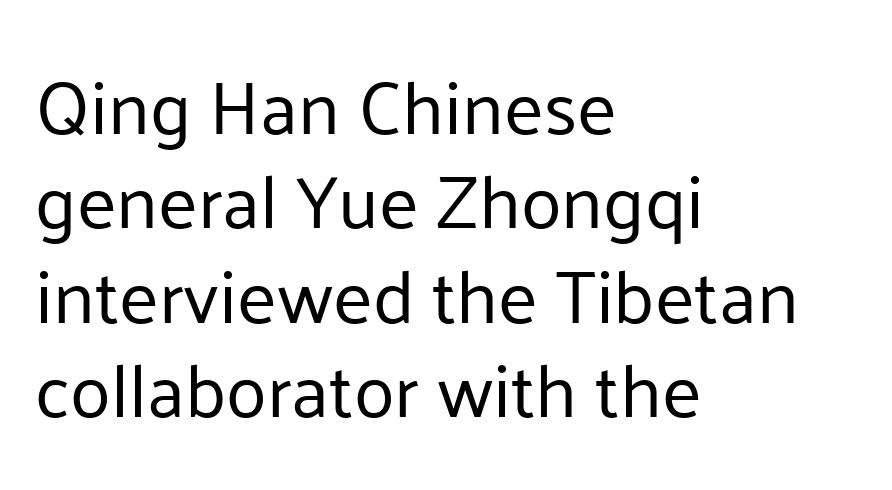
The image shows 75 px regular-weight sans-serif type, upright; set left-aligned, normal line spacing (1.26x), normal letter spacing, not underlined; low stroke contrast and a medium x-height.
